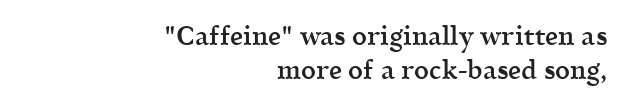
Q: Is the text bold? A: Semi-bold.
Q: Is the text italic (slanted)? A: No, it is upright.
Q: Is the text underlined? A: No.
Q: How is the paragraph aligned? A: Right-aligned.
Q: Is the spacing between letters normal or unusually wide? A: Normal.
Q: Is the spacing between lines tight, normal or loose? A: Normal.
